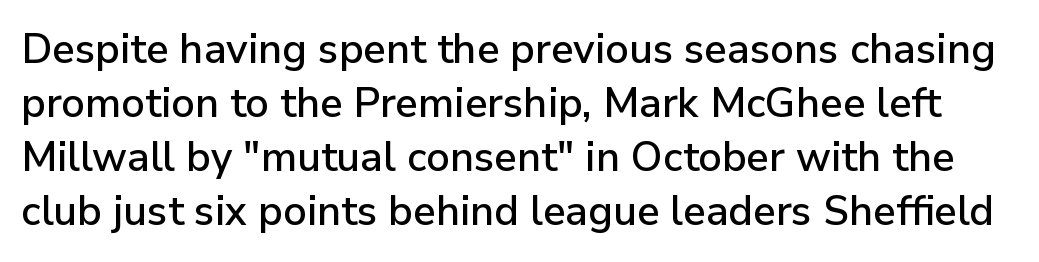
Q: Is the text italic (slanted)? A: No, it is upright.
Q: Is the typeface a serif or a sans-serif typeface? A: Sans-serif.
Q: Is the text underlined? A: No.
Q: Is the spacing between letters normal or unusually wide? A: Normal.
Q: Is the spacing between lines tight, normal or loose? A: Normal.
Q: Width (condensed, normal, or wide)? A: Normal.
Q: Stroke contrast? A: Low.
Q: x-height? A: Medium.
Q: Monospaced? A: No.
